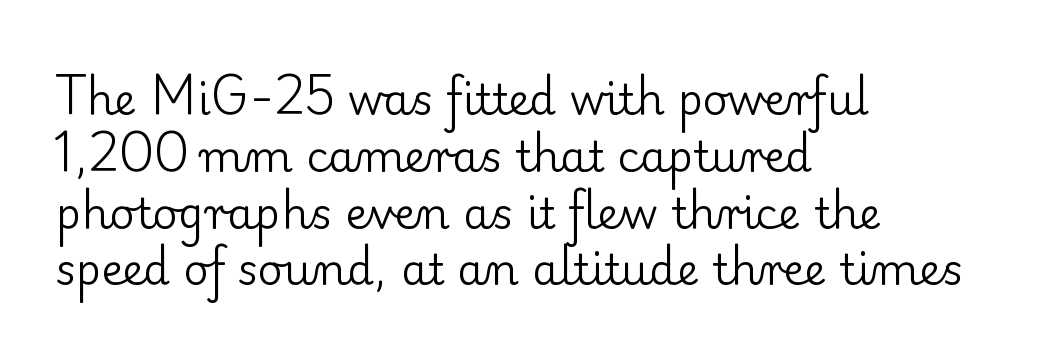
Nope, not italic — everything's standing straight. Vertically, the passage feels balanced, rows spaced as you'd expect. Think of a printed novel: that variable character pitch is what you see here. Stem width sits at or under what a default text font uses.
